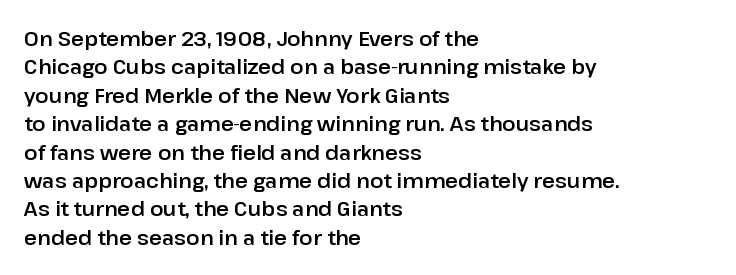
Q: Is the text italic (slanted)? A: No, it is upright.
Q: Is the text underlined? A: No.
Q: How is the paragraph aligned? A: Left-aligned.
Q: Is the spacing between letters normal or unusually wide? A: Normal.
Q: Is the spacing between lines tight, normal or loose? A: Normal.
